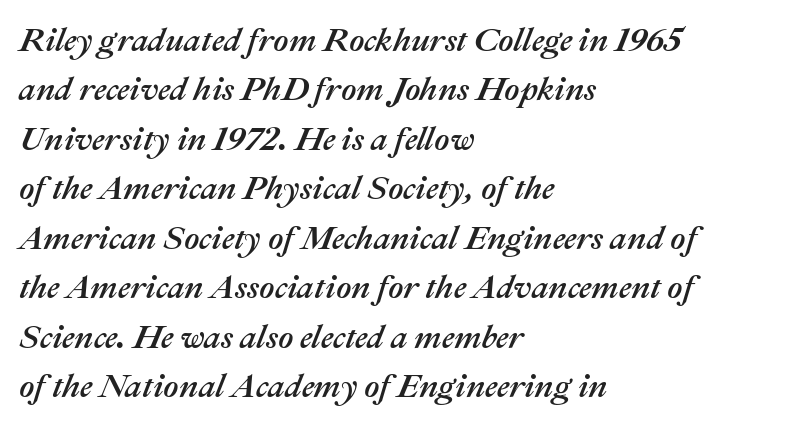
{"italic": "yes", "lean": "right", "slant_degrees": 22, "width": "normal", "stroke_contrast": "medium", "x_height": "medium", "monospaced": "no", "underline": "no", "align": "left", "line_spacing": "normal", "line_spacing_ratio": 1.5, "letter_spacing": "normal", "letter_spacing_em": 0.0, "glyph_px": 33}
